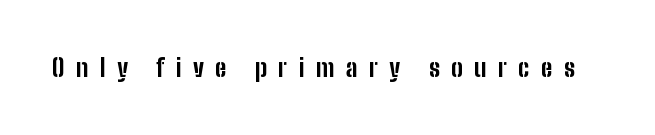
The image shows 25 px bold type, upright; set unusually wide letter spacing (+0.45 em), not underlined.
